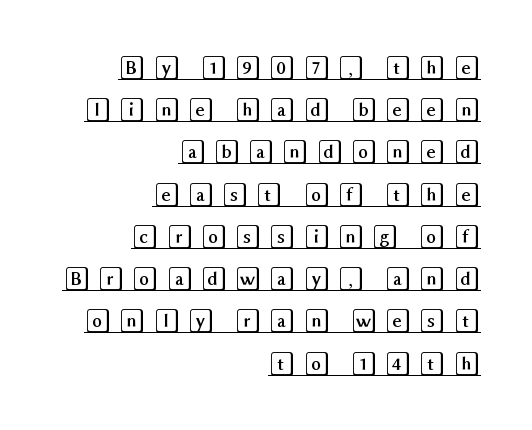
The image shows 25 px text type, upright; set right-aligned, normal line spacing (1.69x), unusually wide letter spacing (+0.27 em), underlined.
